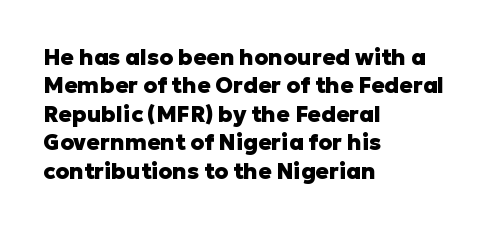
{"italic": "no", "bold": "yes", "underline": "no", "align": "left", "line_spacing": "normal", "line_spacing_ratio": 1.29, "letter_spacing": "normal", "letter_spacing_em": 0.0, "glyph_px": 22}
